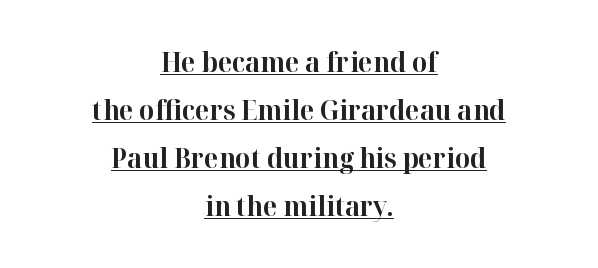
This sample carries an underscore along the baseline area. Caption: standard tracking, unaltered. How heavy is the stroke? Heavy — this is a bold. The type sits square on the baseline with zero lean. Caption: multi-line text, centered on the measure.
